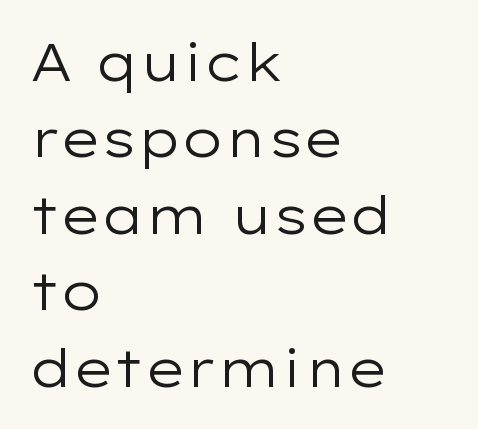
Q: Is the text bold? A: No.
Q: Is the text italic (slanted)? A: No, it is upright.
Q: Is the typeface a serif or a sans-serif typeface? A: Sans-serif.
Q: Is the text underlined? A: No.
Q: How is the paragraph aligned? A: Left-aligned.
Q: Is the spacing between letters normal or unusually wide? A: Normal.
Q: Is the spacing between lines tight, normal or loose? A: Normal.
Q: Width (condensed, normal, or wide)? A: Wide.
Q: Stroke contrast? A: Low.
Q: x-height? A: Medium.
Q: Monospaced? A: No.
